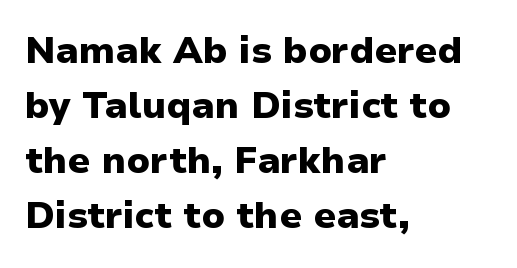
The axis of the letterforms is exactly vertical. The sample has been set heavy, in full bold. Does the copy run flush right? No — it runs flush left. The gap between lines stays unmarked. Characters follow at the spacing the type designer built in.
